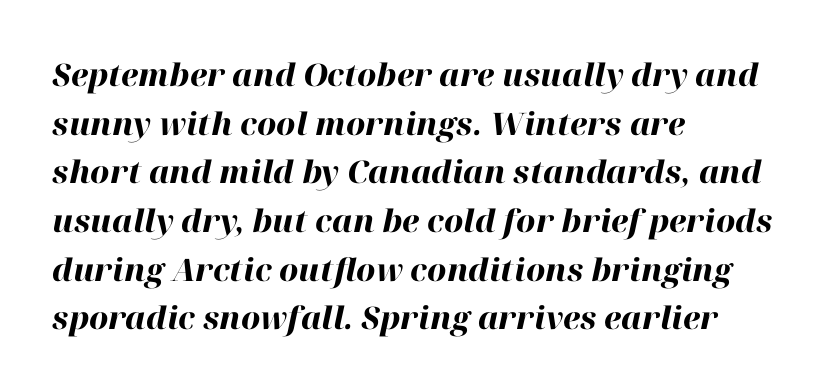
The image shows 31 px heavy type, italic (leaning right); set left-aligned, normal line spacing (1.57x), normal letter spacing, not underlined; high stroke contrast and a medium x-height.
